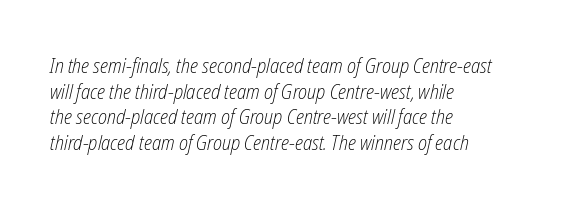
{"italic": "yes", "lean": "right", "slant_degrees": 12, "bold": "no", "underline": "no", "align": "left", "line_spacing_ratio": 1.22, "letter_spacing": "normal", "letter_spacing_em": 0.0, "glyph_px": 21}
